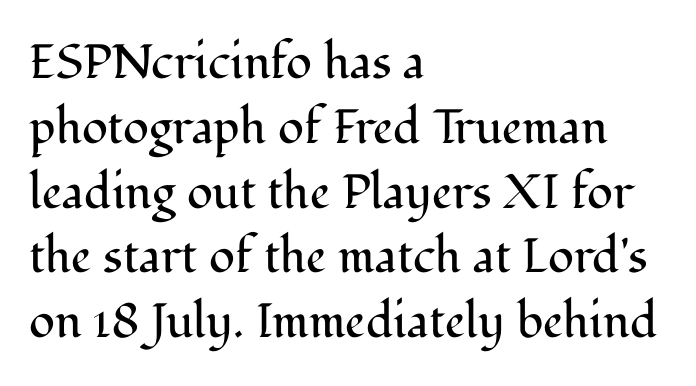
{"serif": "yes", "italic": "no", "bold": "no", "weight": "regular", "width": "normal", "stroke_contrast": "medium", "x_height": "medium", "monospaced": "no", "underline": "no", "align": "left", "line_spacing": "normal", "line_spacing_ratio": 1.35, "letter_spacing": "normal", "letter_spacing_em": 0.0, "glyph_px": 48}
